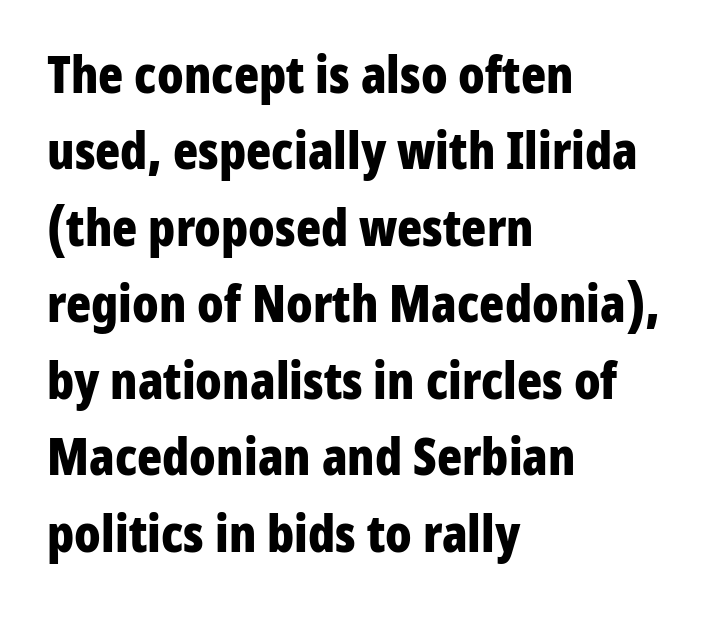
Q: Is the text bold? A: Yes.
Q: Is the text italic (slanted)? A: No, it is upright.
Q: Is the typeface a serif or a sans-serif typeface? A: Sans-serif.
Q: Is the text underlined? A: No.
Q: How is the paragraph aligned? A: Left-aligned.
Q: Is the spacing between letters normal or unusually wide? A: Normal.
Q: Is the spacing between lines tight, normal or loose? A: Normal.
Q: Width (condensed, normal, or wide)? A: Condensed.
Q: Stroke contrast? A: Low.
Q: x-height? A: Medium.
Q: Monospaced? A: No.
